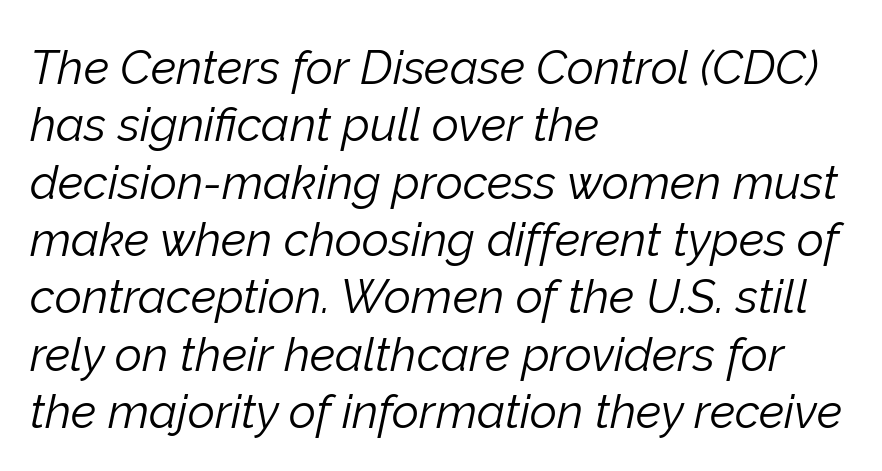
Q: Is the text bold? A: No.
Q: Is the text italic (slanted)? A: Yes, it leans right by about 12 degrees.
Q: Is the text underlined? A: No.
Q: How is the paragraph aligned? A: Left-aligned.
Q: Is the spacing between letters normal or unusually wide? A: Normal.
Q: Width (condensed, normal, or wide)? A: Normal.
Q: Stroke contrast? A: Low.
Q: x-height? A: Medium.
Q: Monospaced? A: No.
